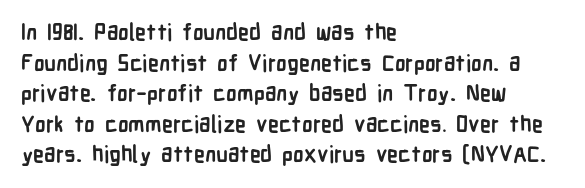
{"italic": "no", "bold": "yes", "underline": "no", "align": "left", "line_spacing": "normal", "line_spacing_ratio": 1.39, "letter_spacing": "normal", "letter_spacing_em": 0.0, "glyph_px": 22}
